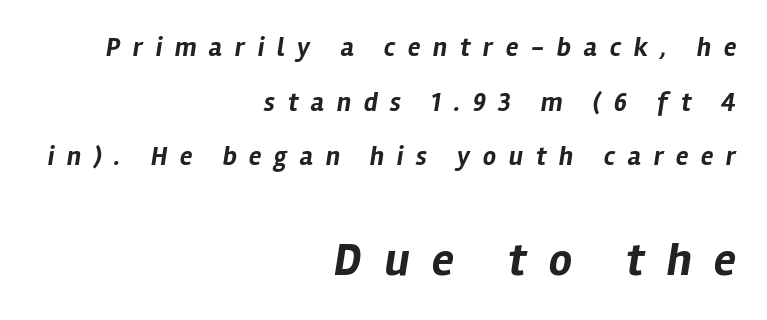
The image shows 46 px bold type, italic (leaning right); set right-aligned, loose line spacing (2.1x), unusually wide letter spacing (+0.49 em), not underlined; the second (bottom) block is 1.77x larger; low stroke contrast and a medium x-height.
